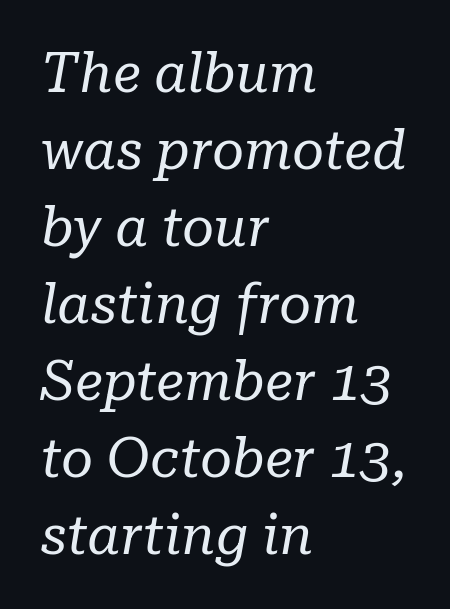
Think of a printed novel: that variable character pitch is what you see here. The text block is weighted toward the left margin, trailing off unevenly rightward. Nobody touched the tracking dial on this one. Check where the strokes stop: tiny serifs finish them off.
